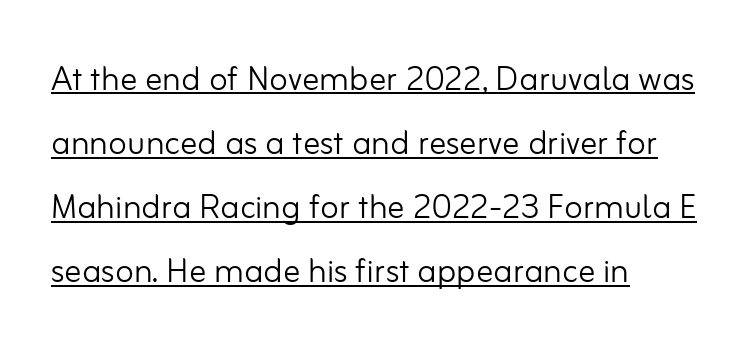
Proportional: the letters do not fall into vertical columns. Stems here are at most as thick as an everyday book face. The tracking reads as untouched default to a designer's eye. Characters remain perfectly vertical along every line. The glyphs are accompanied by a horizontal stroke just below them. Each letter's strokes conclude bluntly, with no projecting serifs.
